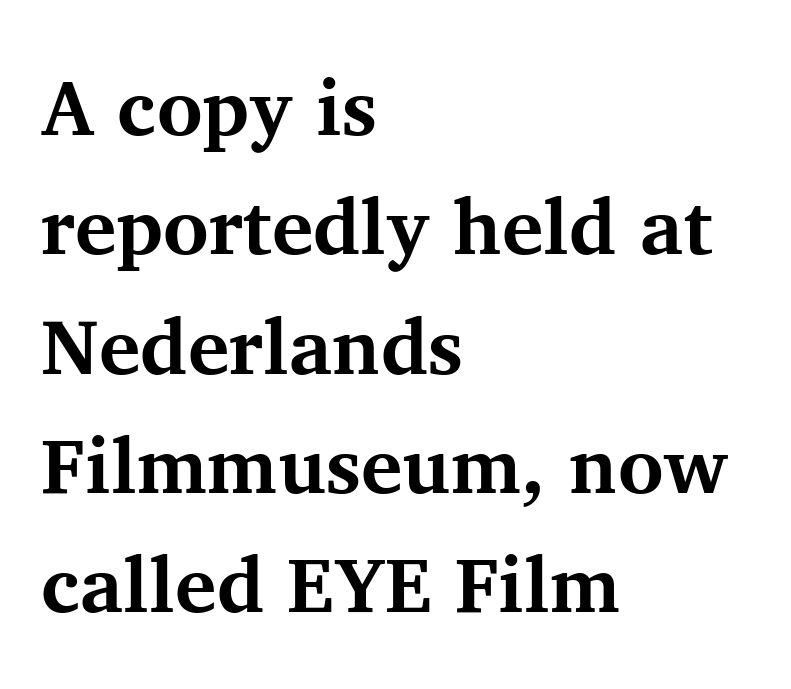
{"serif": "yes", "italic": "no", "bold": "yes", "weight": "bold", "width": "normal", "stroke_contrast": "medium", "x_height": "medium", "monospaced": "no", "underline": "no", "align": "left", "line_spacing": "normal", "line_spacing_ratio": 1.53, "letter_spacing": "normal", "letter_spacing_em": 0.0, "glyph_px": 78}
